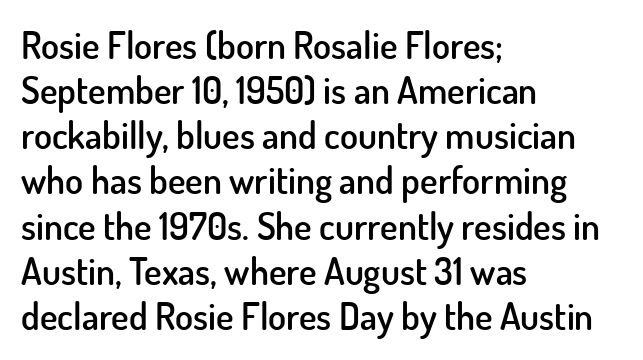
The image shows 37 px semibold sans-serif type, upright; set left-aligned, line spacing 1.22x, normal letter spacing, not underlined; low stroke contrast and a small x-height.
